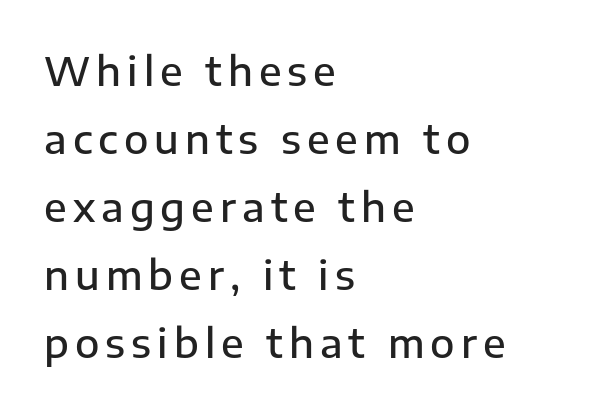
{"serif": "no", "italic": "no", "bold": "semi", "weight": "semibold", "width": "normal", "stroke_contrast": "low", "x_height": "medium", "monospaced": "no", "underline": "no", "align": "left", "line_spacing": "normal", "line_spacing_ratio": 1.7, "glyph_px": 40}
